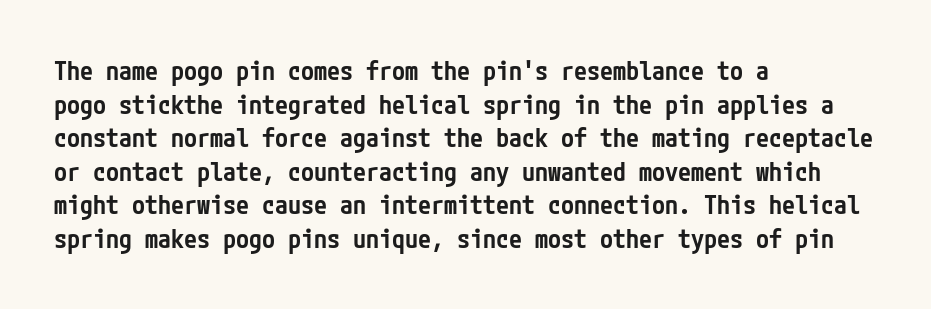
Each row of text sits above clean, open space. Notice how the passage keeps a crisp vertical edge on the left only. These lines keep a tight, regular rhythm from letter to letter. The strokes are fattened partway — semibold, not bold. Regarding leading, the lines here are spaced in the standard way. Upright lettering throughout.
